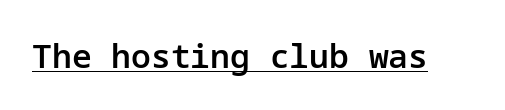
The image shows 33 px semibold sans-serif type, upright; set normal letter spacing, underlined; low stroke contrast and a medium x-height.
